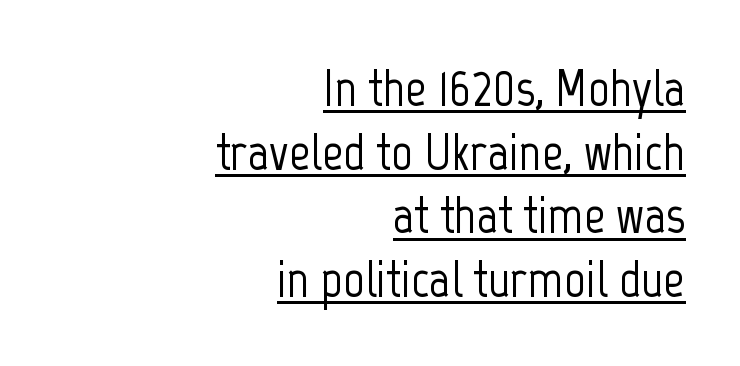
Q: Is the text italic (slanted)? A: No, it is upright.
Q: Is the typeface a serif or a sans-serif typeface? A: Sans-serif.
Q: Is the text underlined? A: Yes.
Q: How is the paragraph aligned? A: Right-aligned.
Q: Is the spacing between letters normal or unusually wide? A: Normal.
Q: Width (condensed, normal, or wide)? A: Condensed.
Q: Stroke contrast? A: Low.
Q: x-height? A: Medium.
Q: Monospaced? A: No.
